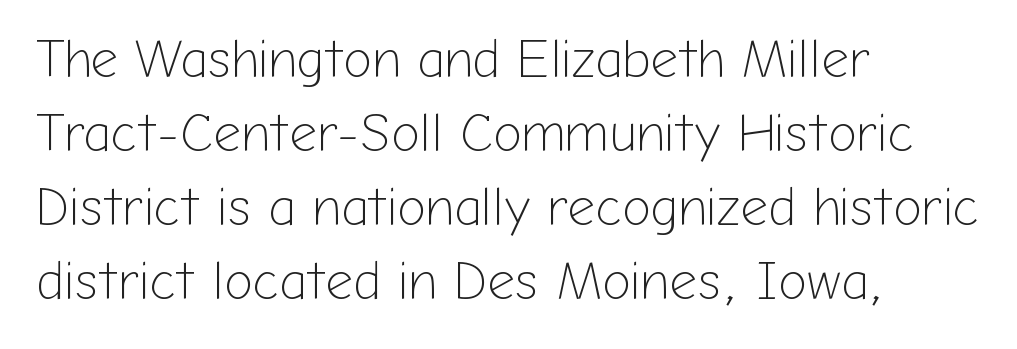
The image shows 54 px light sans-serif type, upright; set left-aligned, normal line spacing (1.37x), normal letter spacing, not underlined; low stroke contrast and a medium x-height.
